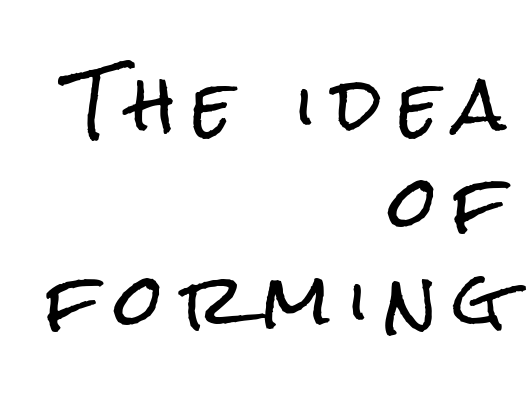
{"serif": "no", "italic": "no", "width": "condensed", "stroke_contrast": "low", "x_height": "medium", "monospaced": "no", "underline": "no", "align": "right", "line_spacing": "normal", "line_spacing_ratio": 1.41, "letter_spacing": "wide", "letter_spacing_em": 0.25, "glyph_px": 69}
